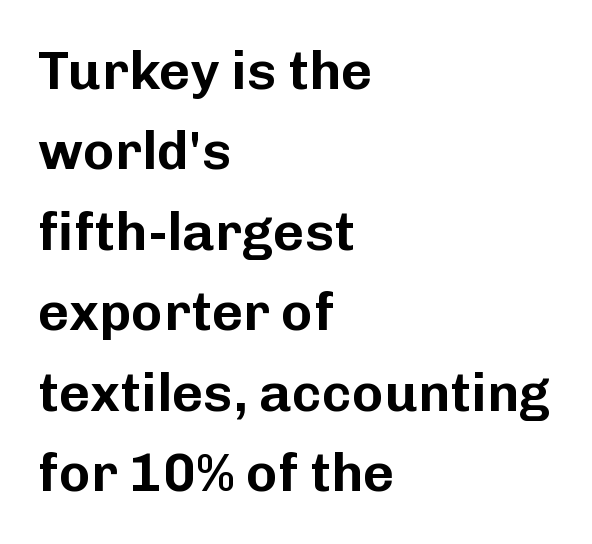
{"serif": "no", "italic": "no", "width": "normal", "stroke_contrast": "low", "x_height": "medium", "monospaced": "no", "underline": "no", "align": "left", "line_spacing": "normal", "line_spacing_ratio": 1.49, "letter_spacing": "normal", "letter_spacing_em": 0.0, "glyph_px": 54}
